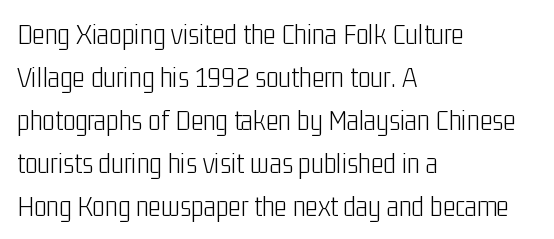
Looks like regular typesetting: each glyph gets only the width it needs. Ordinary non-slanted type is in use. What stands out about the letter spacing? Nothing — it is the standard amount. On a weight scale, this lands at 450 or below. Nobody drew a line under any word here. This block has exactly the height ordinary leading produces.
